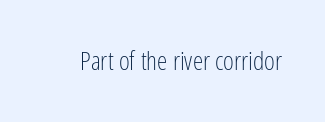
{"italic": "no", "bold": "no", "underline": "no", "letter_spacing": "normal", "letter_spacing_em": 0.0, "glyph_px": 26}
